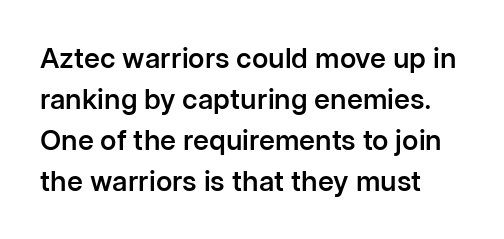
{"serif": "no", "italic": "no", "bold": "semi", "weight": "semibold", "width": "normal", "stroke_contrast": "low", "x_height": "medium", "monospaced": "no", "underline": "no", "align": "left", "line_spacing": "normal", "line_spacing_ratio": 1.47, "letter_spacing": "normal", "letter_spacing_em": 0.0, "glyph_px": 28}
